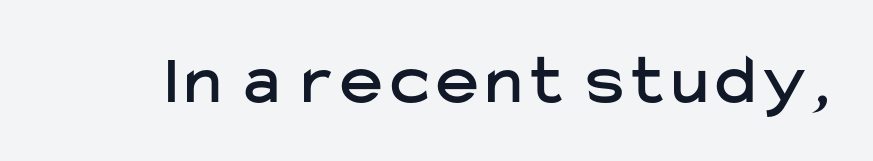
{"serif": "no", "italic": "no", "width": "normal", "stroke_contrast": "low", "x_height": "medium", "monospaced": "no", "underline": "no", "glyph_px": 72}
